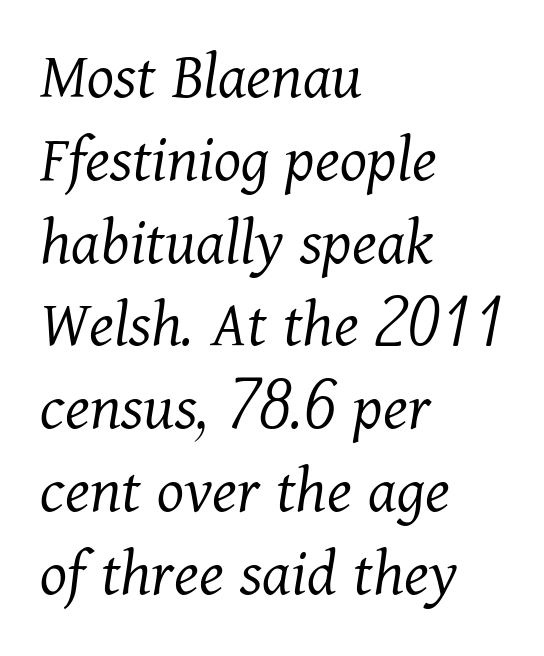
The image shows 69 px light serif type, italic (leaning right); set left-aligned, line spacing 1.2x, normal letter spacing, not underlined; medium stroke contrast and a medium x-height.
